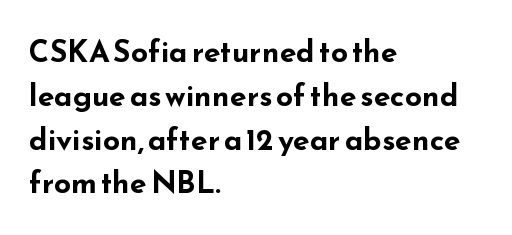
{"serif": "no", "italic": "no", "bold": "yes", "weight": "bold", "width": "wide", "stroke_contrast": "low", "x_height": "small", "monospaced": "no", "underline": "no", "align": "left", "line_spacing": "normal", "line_spacing_ratio": 1.46, "letter_spacing": "normal", "letter_spacing_em": 0.0, "glyph_px": 30}
